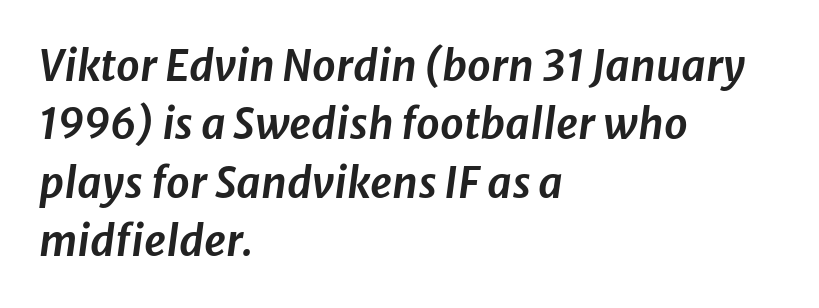
{"italic": "yes", "lean": "right", "slant_degrees": 8, "width": "normal", "stroke_contrast": "low", "x_height": "medium", "monospaced": "no", "underline": "no", "align": "left", "line_spacing": "normal", "line_spacing_ratio": 1.39, "letter_spacing": "normal", "letter_spacing_em": 0.0, "glyph_px": 42}
